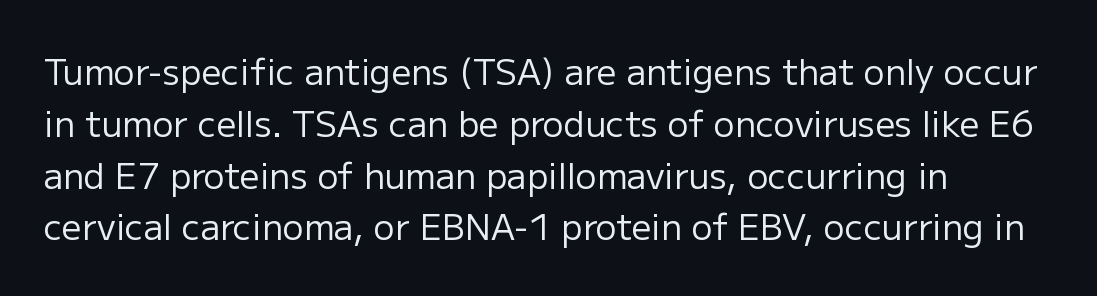
{"serif": "no", "italic": "no", "bold": "no", "weight": "regular", "width": "normal", "stroke_contrast": "low", "x_height": "medium", "monospaced": "no", "underline": "no", "align": "left", "line_spacing": "normal", "line_spacing_ratio": 1.48, "letter_spacing": "normal", "letter_spacing_em": 0.0, "glyph_px": 35}
